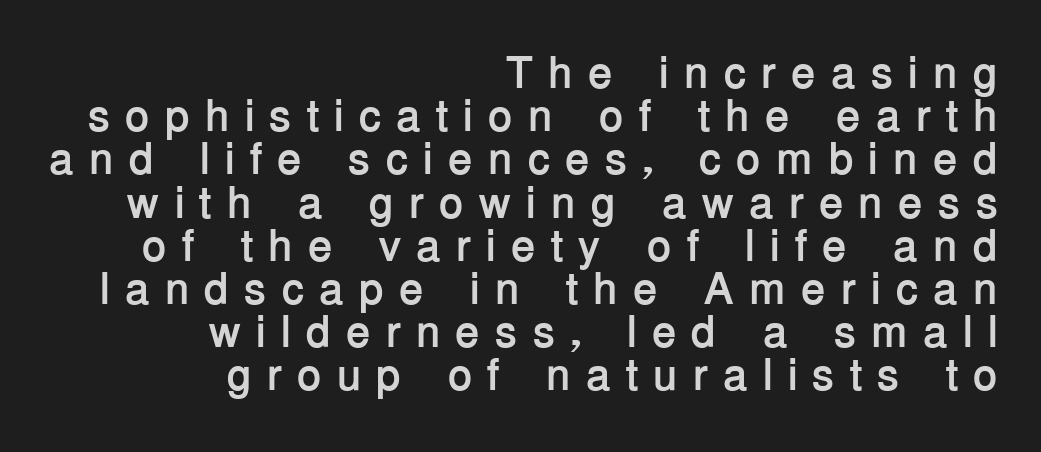
Q: Is the text bold? A: Yes.
Q: Is the text italic (slanted)? A: No, it is upright.
Q: Is the typeface a serif or a sans-serif typeface? A: Sans-serif.
Q: Is the text underlined? A: No.
Q: How is the paragraph aligned? A: Right-aligned.
Q: Is the spacing between letters normal or unusually wide? A: Unusually wide.
Q: Is the spacing between lines tight, normal or loose? A: Tight.
Q: Width (condensed, normal, or wide)? A: Normal.
Q: Stroke contrast? A: Low.
Q: x-height? A: Medium.
Q: Monospaced? A: No.
